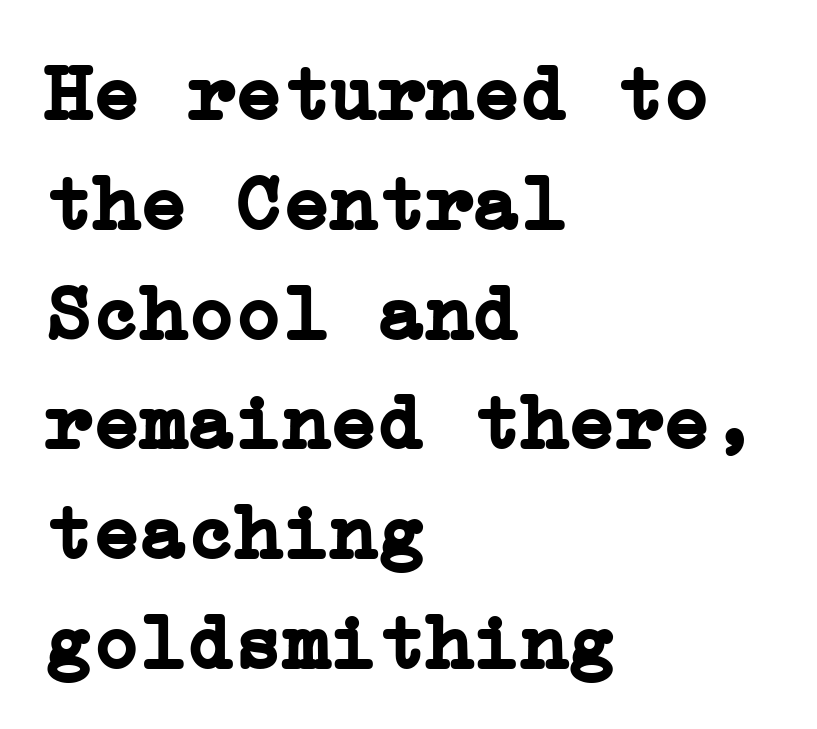
Q: Is the text bold? A: Yes.
Q: Is the text italic (slanted)? A: No, it is upright.
Q: Is the typeface a serif or a sans-serif typeface? A: Serif.
Q: Is the text underlined? A: No.
Q: How is the paragraph aligned? A: Left-aligned.
Q: Is the spacing between letters normal or unusually wide? A: Normal.
Q: Is the spacing between lines tight, normal or loose? A: Normal.
Q: Width (condensed, normal, or wide)? A: Normal.
Q: Stroke contrast? A: Low.
Q: x-height? A: Medium.
